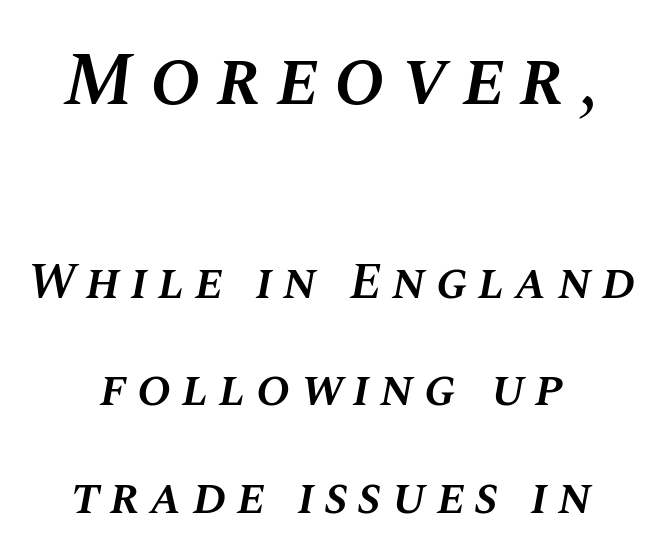
Bare-footed words on every line. Stems and bowls a touch heavier than normal — semibold. This sample trades compactness for vertical openness between lines. You get the large type first, then a drop to smaller type.
